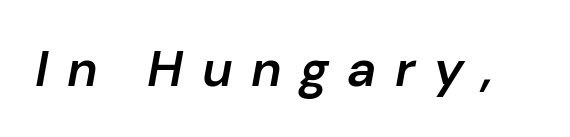
The passage shown leans; its letterforms are oblique. Spacing verdict: proportional, widths tailored to each character. Quick note: underline off. Characters follow at a spacing far wider than the type designer built in. This is the in-between weight designers call semibold or demi.
